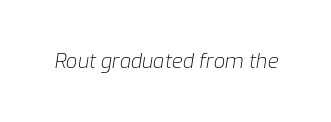
The image shows 20 px text type, italic (leaning right); set normal letter spacing, not underlined.
